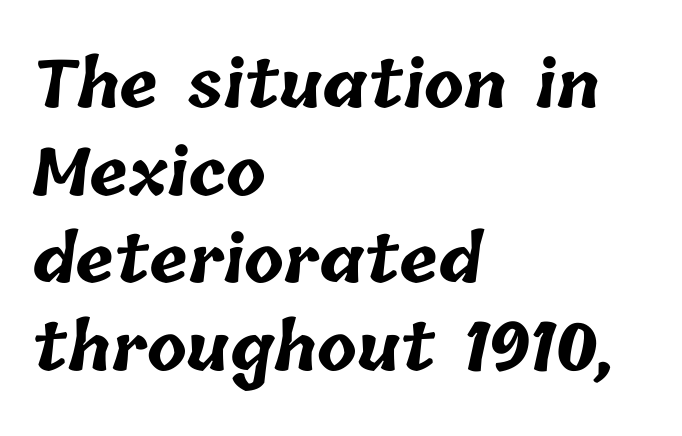
{"bold": "yes", "weight": "bold", "width": "normal", "stroke_contrast": "low", "x_height": "medium", "monospaced": "no", "underline": "no", "align": "left", "line_spacing": "normal", "line_spacing_ratio": 1.35, "letter_spacing": "normal", "letter_spacing_em": 0.0, "glyph_px": 65}
